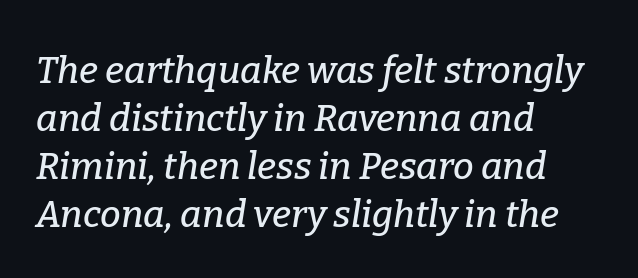
The image shows 37 px serif type, italic (leaning right); set left-aligned, normal line spacing (1.3x), normal letter spacing, not underlined; low stroke contrast and a medium x-height.
